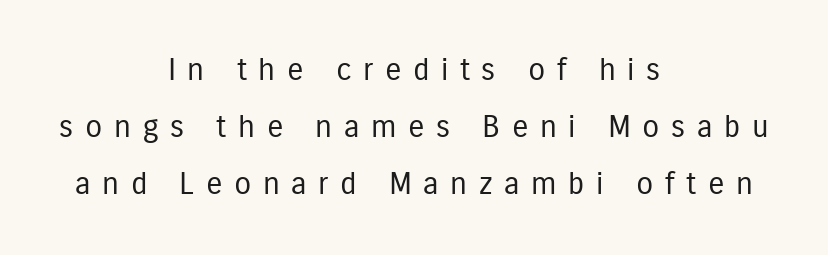
The image shows 31 px regular-weight, condensed sans-serif type, upright; set centered, line spacing 1.84x, unusually wide letter spacing (+0.37 em), not underlined; low stroke contrast and a medium x-height.
